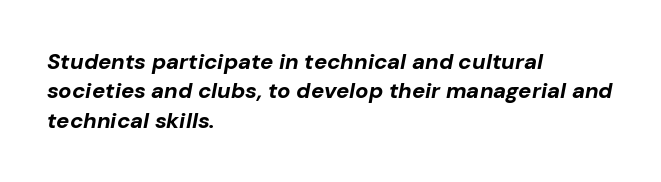
Q: Is the text bold? A: Yes.
Q: Is the text italic (slanted)? A: Yes, it leans right by about 10 degrees.
Q: Is the text underlined? A: No.
Q: How is the paragraph aligned? A: Left-aligned.
Q: Is the spacing between letters normal or unusually wide? A: Normal.
Q: Is the spacing between lines tight, normal or loose? A: Normal.
